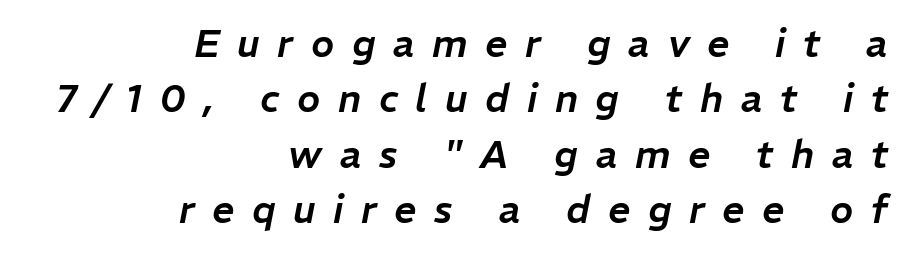
Underline: absent. Every character sits at an angle, as italics do. Each new line begins a customary step beneath the previous one. Varying glyph widths throughout — classic text-font behaviour. The compositor pushed each line to the right boundary. Short note: letters widely spaced.
